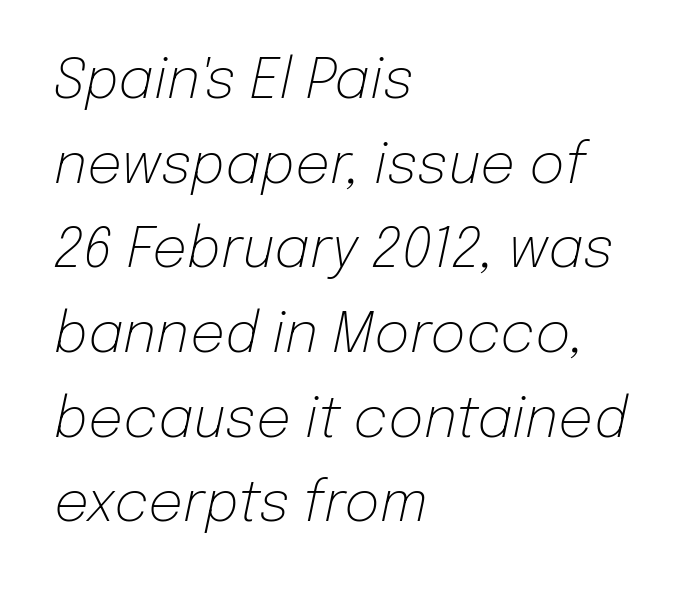
Baseline-to-baseline distance is the conventional proportion of letter height. No extra tracking has been applied to these lines. Is this a fixed-width face? No — the glyphs have proportional, varying widths. This rendering features lettering with no underline. Unbolded letterforms with no extra heft. The passage is arranged the way most books set body copy — flush left.
